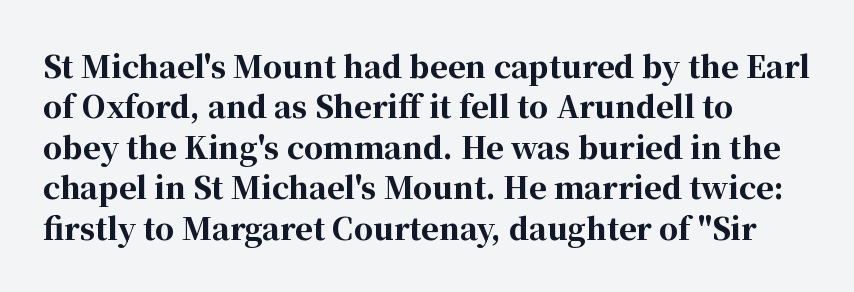
Q: Is the text bold? A: Yes.
Q: Is the text italic (slanted)? A: No, it is upright.
Q: Is the typeface a serif or a sans-serif typeface? A: Serif.
Q: Is the text underlined? A: No.
Q: How is the paragraph aligned? A: Left-aligned.
Q: Is the spacing between letters normal or unusually wide? A: Normal.
Q: Is the spacing between lines tight, normal or loose? A: Normal.
Q: Width (condensed, normal, or wide)? A: Normal.
Q: Stroke contrast? A: High.
Q: x-height? A: Medium.
Q: Monospaced? A: No.
